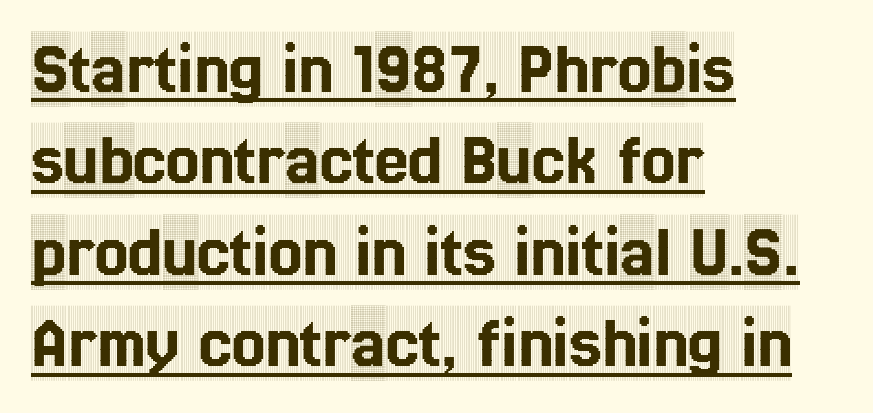
{"serif": "yes", "italic": "no", "width": "condensed", "x_height": "large", "monospaced": "no", "underline": "yes", "align": "left", "line_spacing_ratio": 1.22, "letter_spacing": "normal", "letter_spacing_em": 0.0, "glyph_px": 75}
